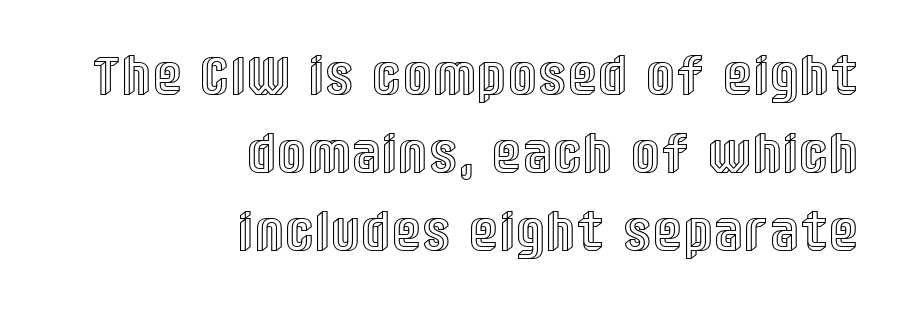
Q: Is the text italic (slanted)? A: No, it is upright.
Q: Is the text underlined? A: No.
Q: How is the paragraph aligned? A: Right-aligned.
Q: Is the spacing between lines tight, normal or loose? A: Normal.
Q: Width (condensed, normal, or wide)? A: Condensed.
Q: x-height? A: Large.
Q: Monospaced? A: No.
